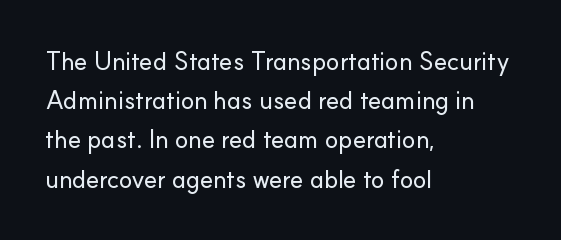
The foot of each line stays bare and open. Upright lettering throughout. Characters follow at the spacing the type designer built in. Line spacing here is normal.
